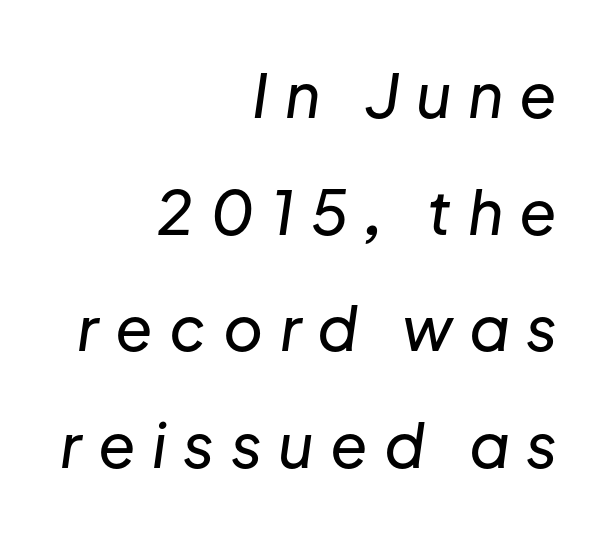
Q: Is the text italic (slanted)? A: Yes, it leans right by about 8 degrees.
Q: Is the text underlined? A: No.
Q: How is the paragraph aligned? A: Right-aligned.
Q: Is the spacing between letters normal or unusually wide? A: Unusually wide.
Q: Is the spacing between lines tight, normal or loose? A: Loose.
Q: Width (condensed, normal, or wide)? A: Normal.
Q: Stroke contrast? A: Low.
Q: x-height? A: Medium.
Q: Monospaced? A: No.
